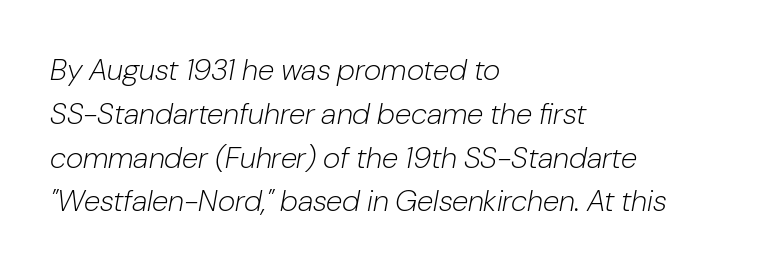
{"italic": "yes", "lean": "right", "slant_degrees": 10, "bold": "no", "weight": "light", "width": "normal", "stroke_contrast": "low", "x_height": "medium", "monospaced": "no", "underline": "no", "align": "left", "line_spacing": "normal", "line_spacing_ratio": 1.46, "letter_spacing": "normal", "letter_spacing_em": 0.0, "glyph_px": 30}
